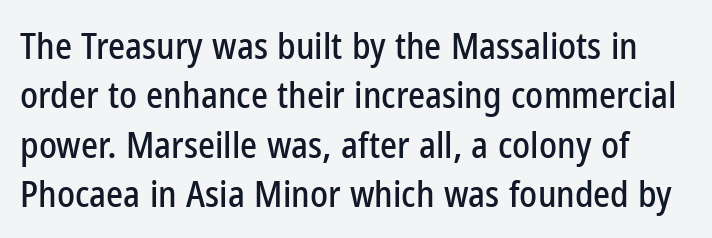
The glyphs are unaccompanied by any horizontal stroke below them. A typesetter would call this zero additional tracking. Serif or sans? Sans — the stroke terminals are bare. Spacing verdict: proportional, widths tailored to each character. A typesetter would call this leading conventional body-copy spacing.
